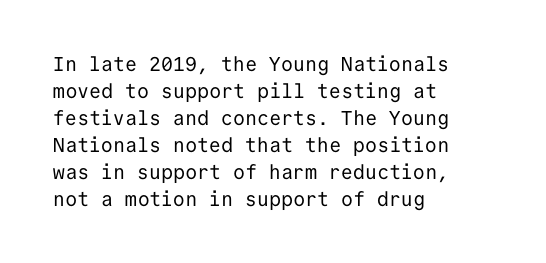
The image shows 20 px text type, upright; set left-aligned, normal line spacing (1.35x), normal letter spacing, not underlined.
